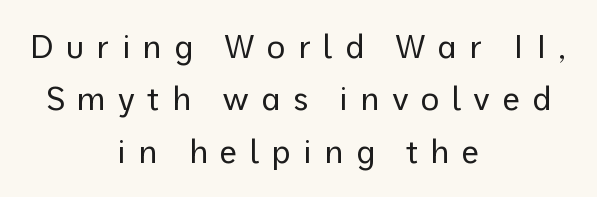
{"serif": "no", "italic": "no", "bold": "no", "weight": "regular", "width": "normal", "stroke_contrast": "low", "x_height": "medium", "monospaced": "no", "underline": "no", "align": "center", "line_spacing": "normal", "line_spacing_ratio": 1.64, "letter_spacing": "wide", "letter_spacing_em": 0.38, "glyph_px": 32}
